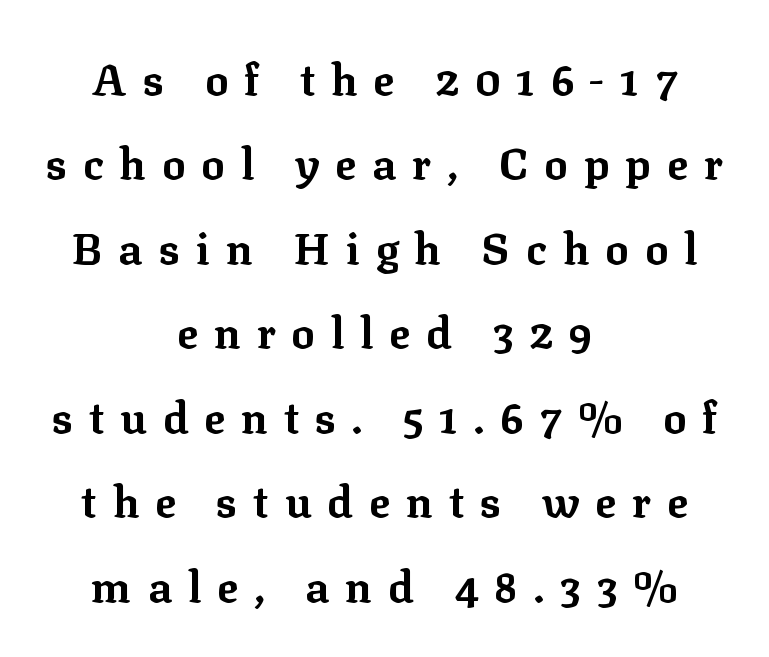
Q: Is the text bold? A: Yes.
Q: Is the text italic (slanted)? A: No, it is upright.
Q: Is the typeface a serif or a sans-serif typeface? A: Serif.
Q: Is the text underlined? A: No.
Q: How is the paragraph aligned? A: Centered.
Q: Is the spacing between letters normal or unusually wide? A: Unusually wide.
Q: Is the spacing between lines tight, normal or loose? A: Loose.
Q: Width (condensed, normal, or wide)? A: Normal.
Q: Stroke contrast? A: Low.
Q: x-height? A: Medium.
Q: Monospaced? A: No.
